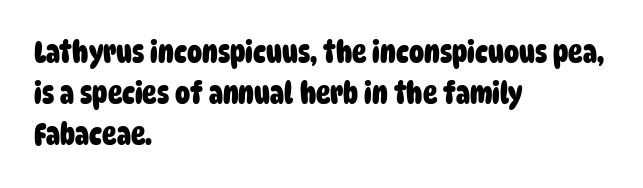
Q: Is the text bold? A: Yes.
Q: Is the typeface a serif or a sans-serif typeface? A: Sans-serif.
Q: Is the text underlined? A: No.
Q: How is the paragraph aligned? A: Left-aligned.
Q: Is the spacing between letters normal or unusually wide? A: Normal.
Q: Is the spacing between lines tight, normal or loose? A: Normal.
Q: Width (condensed, normal, or wide)? A: Condensed.
Q: Stroke contrast? A: Low.
Q: x-height? A: Large.
Q: Monospaced? A: No.
